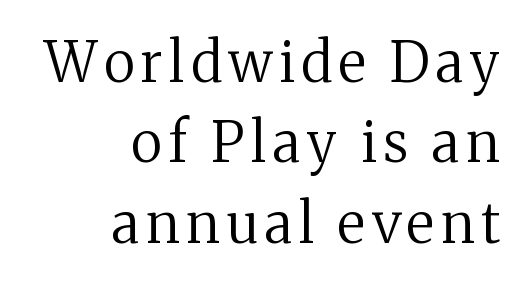
{"serif": "yes", "italic": "no", "bold": "no", "weight": "regular", "width": "normal", "stroke_contrast": "medium", "x_height": "medium", "monospaced": "no", "underline": "no", "align": "right", "line_spacing": "normal", "line_spacing_ratio": 1.46, "glyph_px": 55}
